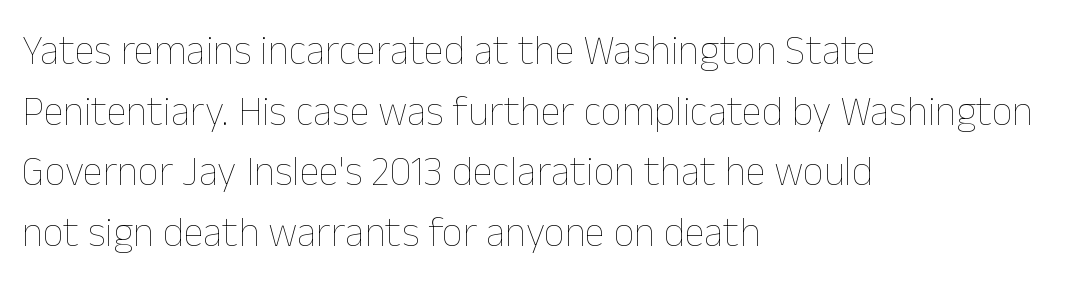
{"italic": "no", "bold": "no", "weight": "thin", "width": "normal", "stroke_contrast": "low", "x_height": "medium", "monospaced": "no", "underline": "no", "align": "left", "line_spacing": "normal", "line_spacing_ratio": 1.48, "letter_spacing": "normal", "letter_spacing_em": 0.0, "glyph_px": 41}
